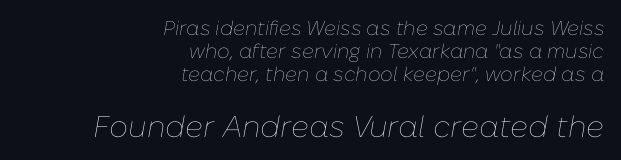
Does extra space separate the letters? No, they use regular spacing. These lines are set flush right with a ragged left edge. The space between consecutive lines is stingy. Size hierarchy here favors the trailing block over the leading one.
